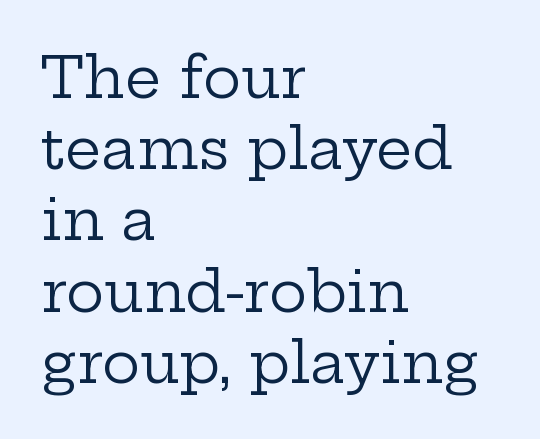
Ink coverage per letter is moderate at most. Each letter keeps its own natural width here, so spacing adapts to shape. A typesetter would call this zero additional tracking. The space between consecutive lines is moderate.
